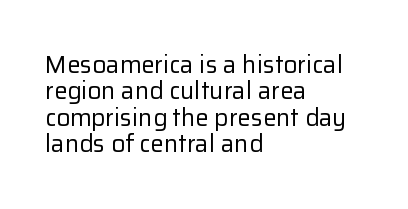
The image shows 24 px text type, upright; set left-aligned, tight line spacing (1.1x), normal letter spacing, not underlined.
